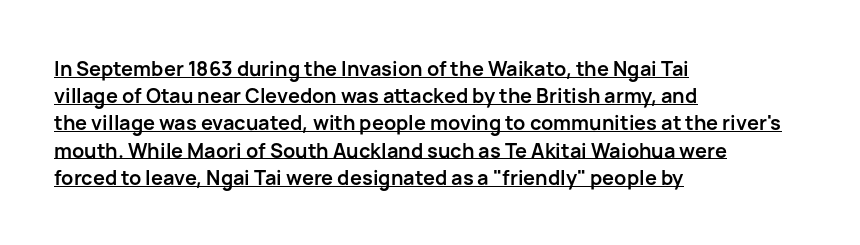
Q: Is the text bold? A: Yes.
Q: Is the text italic (slanted)? A: No, it is upright.
Q: Is the text underlined? A: Yes.
Q: How is the paragraph aligned? A: Left-aligned.
Q: Is the spacing between letters normal or unusually wide? A: Normal.
Q: Is the spacing between lines tight, normal or loose? A: Normal.
